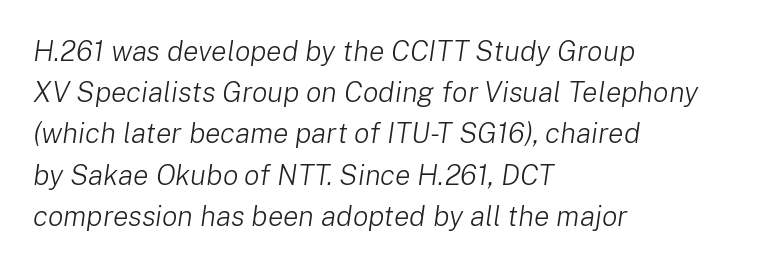
Q: Is the text bold? A: No.
Q: Is the text italic (slanted)? A: Yes, it leans right by about 8 degrees.
Q: Is the text underlined? A: No.
Q: How is the paragraph aligned? A: Left-aligned.
Q: Is the spacing between letters normal or unusually wide? A: Normal.
Q: Is the spacing between lines tight, normal or loose? A: Normal.
Q: Width (condensed, normal, or wide)? A: Normal.
Q: Stroke contrast? A: Low.
Q: x-height? A: Medium.
Q: Monospaced? A: No.
